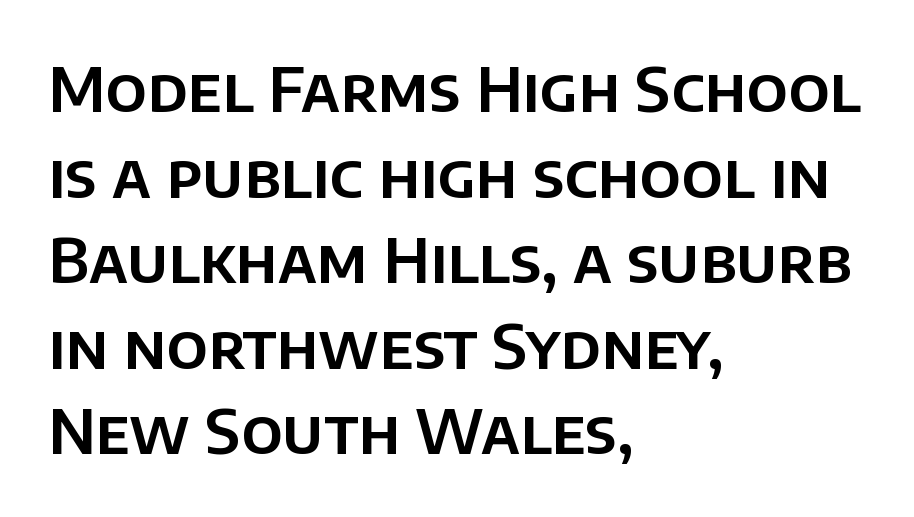
The image shows 62 px sans-serif type, upright; set left-aligned, normal line spacing (1.38x), normal letter spacing, not underlined; low stroke contrast and a large x-height.
